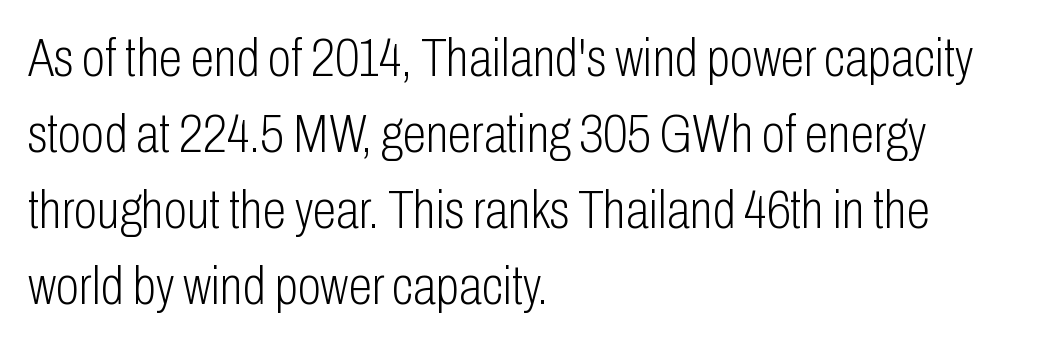
The image shows 54 px light, condensed sans-serif type, upright; set left-aligned, normal line spacing (1.41x), normal letter spacing, not underlined; low stroke contrast and a medium x-height.
